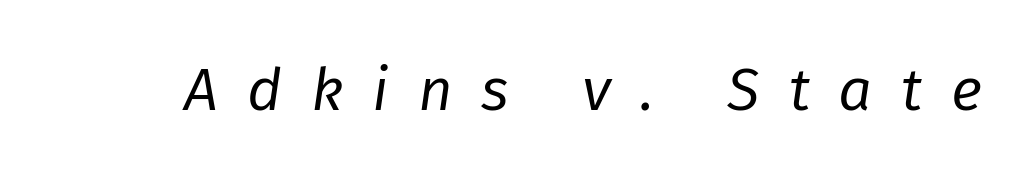
The letters look calm and open, with moderate or lighter stems. The face used here is proportionally spaced, like ordinary book or web type. Unmarked baselines from the first word to the last. The whole block is typeset with a tilt. Tracking here is generous; glyphs stand well apart from one another.
